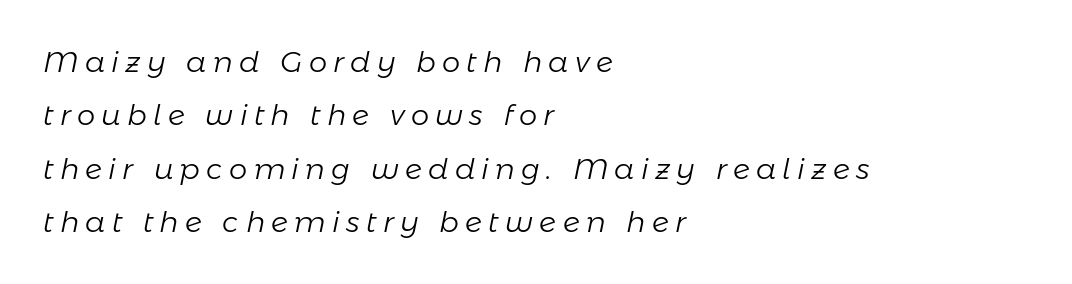
{"italic": "yes", "lean": "right", "slant_degrees": 11, "bold": "no", "weight": "light", "width": "normal", "stroke_contrast": "low", "x_height": "medium", "monospaced": "no", "underline": "no", "align": "left", "line_spacing_ratio": 1.84, "letter_spacing": "wide", "letter_spacing_em": 0.22, "glyph_px": 29}
